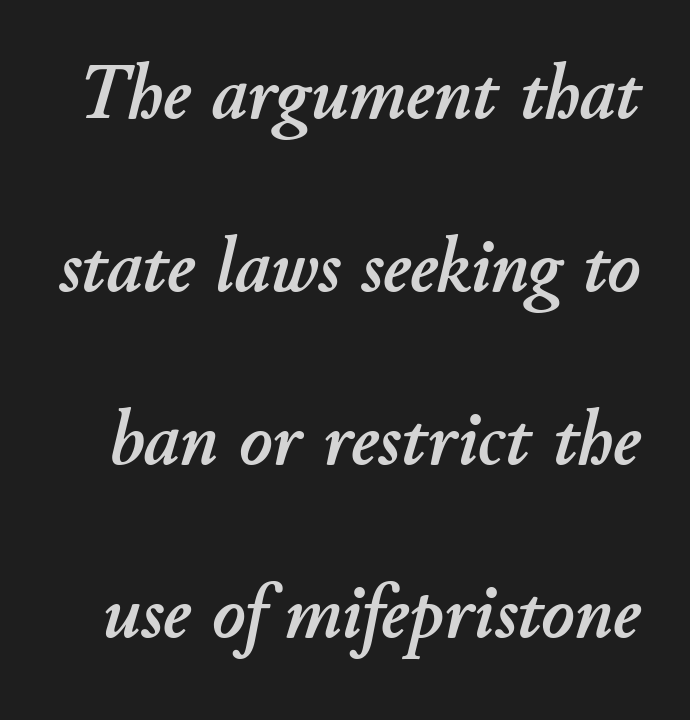
Looking at the ascenders, they clearly lean. Do the characters align in a grid? No, the font is proportional. The passage shown has conventional tracking throughout. Airy leading. No word sits above an underline.
